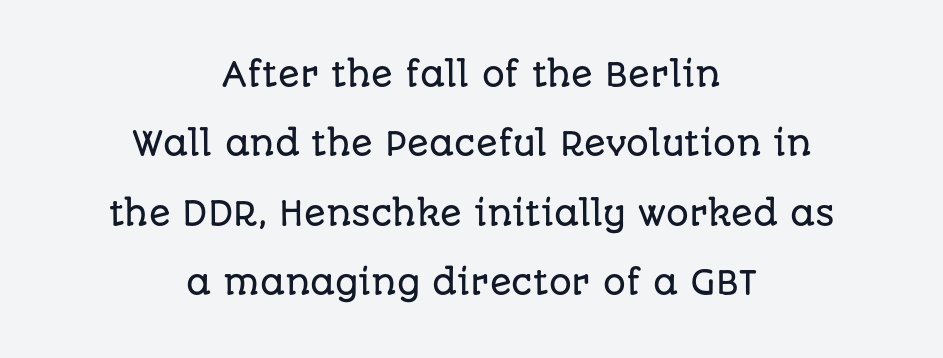
The image shows 32 px sans-serif type, upright; set centered, loose line spacing (2.17x), normal letter spacing, not underlined; low stroke contrast and a large x-height.
